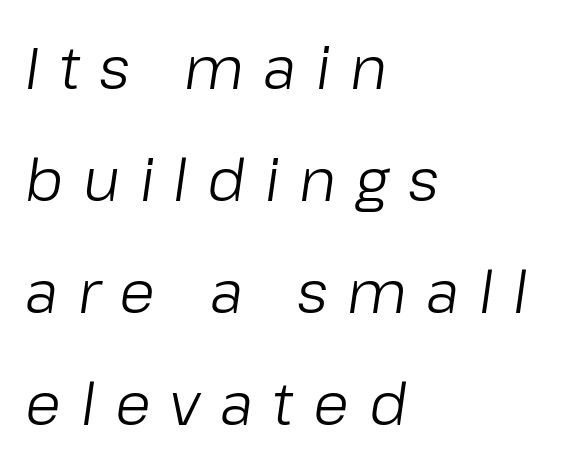
The image shows 59 px light type, italic (leaning right); set left-aligned, loose line spacing (1.9x), unusually wide letter spacing (+0.33 em), not underlined; low stroke contrast and a medium x-height.
